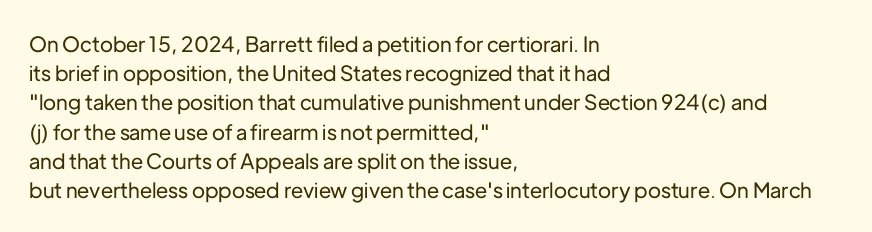
Q: Is the text italic (slanted)? A: No, it is upright.
Q: Is the text underlined? A: No.
Q: How is the paragraph aligned? A: Left-aligned.
Q: Is the spacing between letters normal or unusually wide? A: Normal.
Q: Is the spacing between lines tight, normal or loose? A: Normal.
